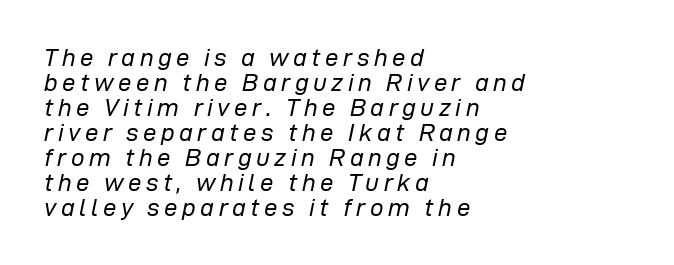
The image shows 24 px text type, italic (leaning right); set left-aligned, tight line spacing (1.04x), not underlined.
